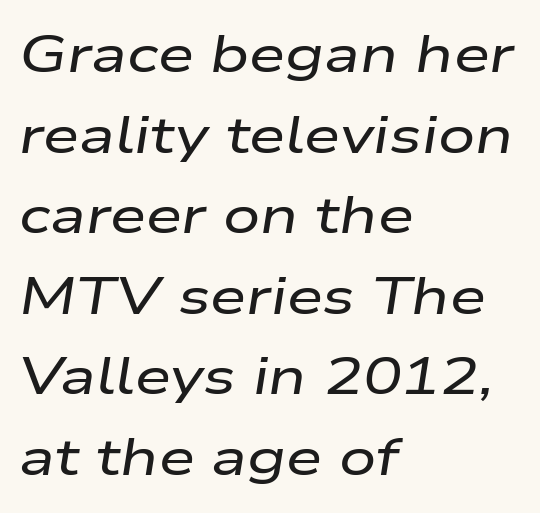
The image shows 52 px wide type, italic (leaning right); set left-aligned, normal line spacing (1.55x), normal letter spacing, not underlined; low stroke contrast and a medium x-height.
